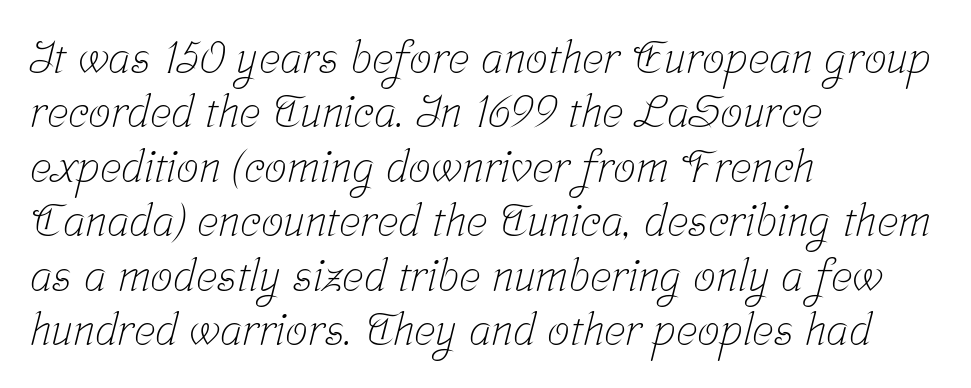
Q: Is the text bold? A: No.
Q: Is the typeface a serif or a sans-serif typeface? A: Serif.
Q: Is the text underlined? A: No.
Q: How is the paragraph aligned? A: Left-aligned.
Q: Is the spacing between letters normal or unusually wide? A: Normal.
Q: Width (condensed, normal, or wide)? A: Condensed.
Q: Stroke contrast? A: Low.
Q: x-height? A: Medium.
Q: Monospaced? A: No.
